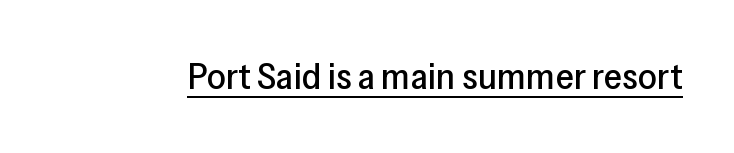
{"serif": "no", "italic": "no", "width": "normal", "stroke_contrast": "low", "x_height": "medium", "monospaced": "no", "underline": "yes", "letter_spacing": "normal", "letter_spacing_em": 0.0, "glyph_px": 37}
